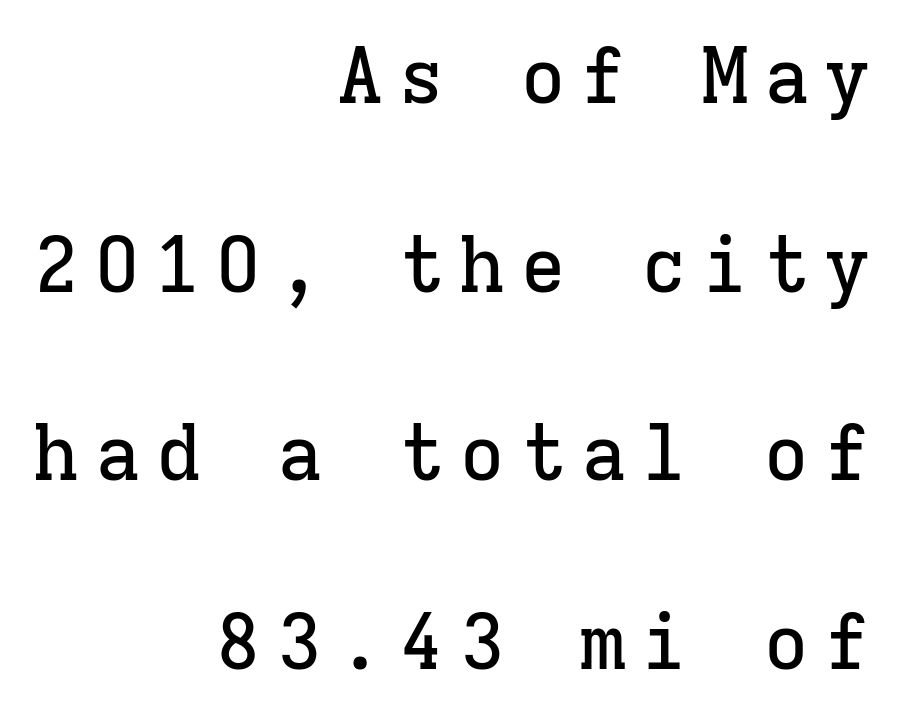
{"serif": "yes", "italic": "no", "width": "normal", "stroke_contrast": "low", "x_height": "medium", "monospaced": "yes", "underline": "no", "align": "right", "line_spacing": "loose", "line_spacing_ratio": 2.45, "glyph_px": 77}
